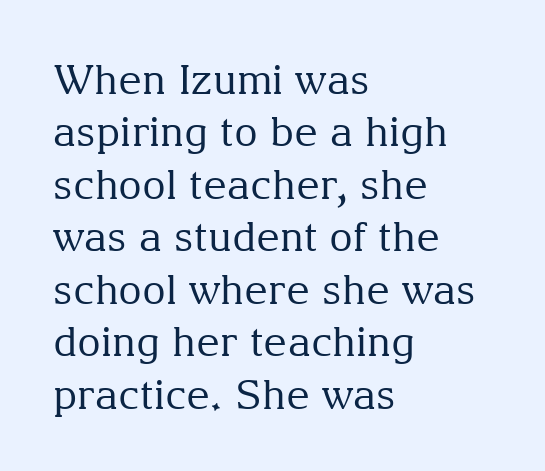
The typeface has the unassuming heft of standard copy or less. This rendering leaves character spacing at its baseline value. You can tell it's not italic because the verticals are truly vertical. Spacing verdict: proportional, widths tailored to each character.
